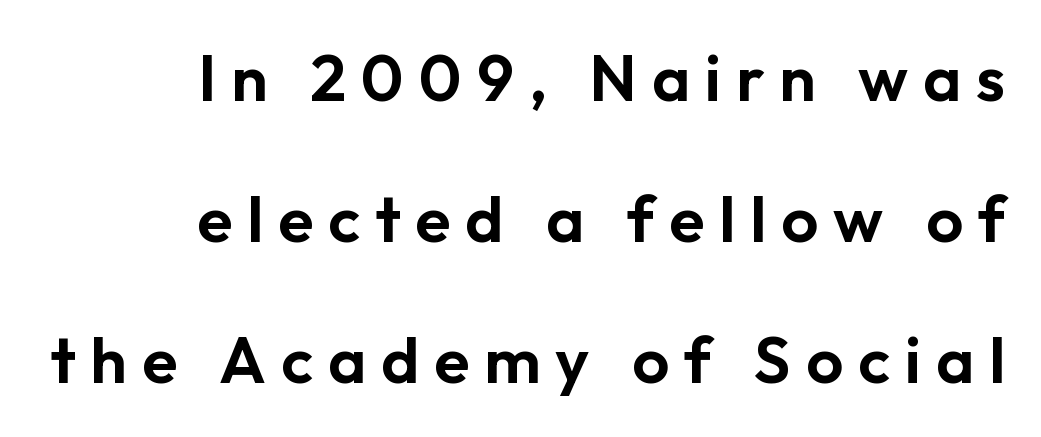
{"serif": "no", "italic": "no", "width": "normal", "stroke_contrast": "low", "x_height": "medium", "monospaced": "no", "underline": "no", "align": "right", "line_spacing": "loose", "line_spacing_ratio": 2.17, "letter_spacing": "wide", "letter_spacing_em": 0.23, "glyph_px": 65}
